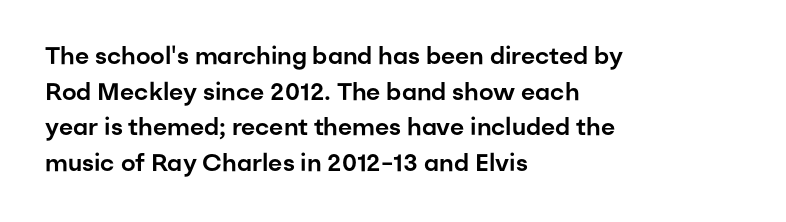
The image shows 24 px text type, upright; set left-aligned, normal line spacing (1.48x), normal letter spacing, not underlined.
